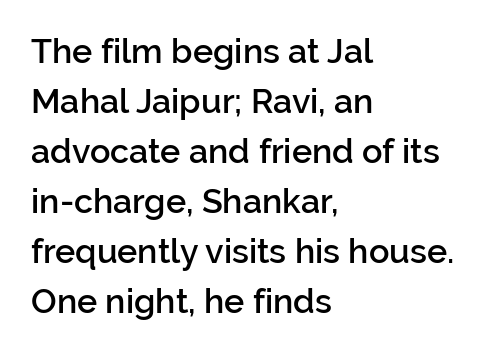
Q: Is the text bold? A: Semi-bold.
Q: Is the text italic (slanted)? A: No, it is upright.
Q: Is the typeface a serif or a sans-serif typeface? A: Sans-serif.
Q: Is the text underlined? A: No.
Q: How is the paragraph aligned? A: Left-aligned.
Q: Is the spacing between letters normal or unusually wide? A: Normal.
Q: Is the spacing between lines tight, normal or loose? A: Normal.
Q: Width (condensed, normal, or wide)? A: Normal.
Q: Stroke contrast? A: Low.
Q: x-height? A: Medium.
Q: Monospaced? A: No.
